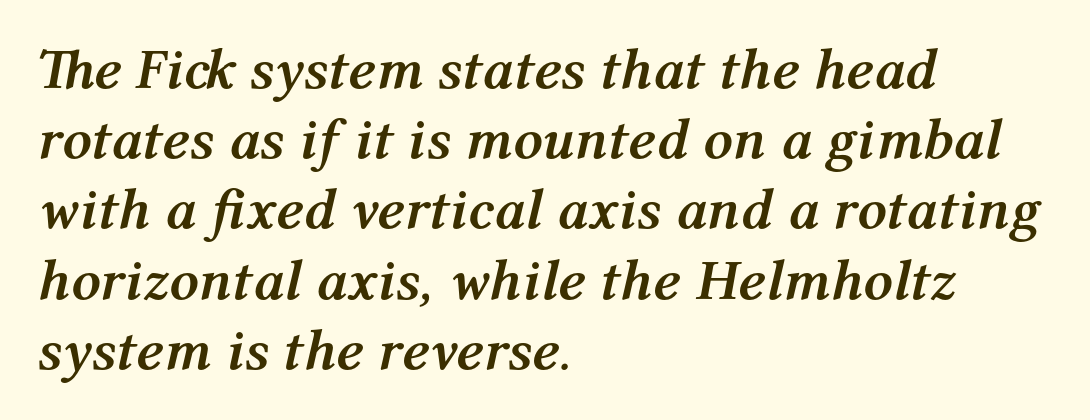
{"italic": "yes", "lean": "right", "slant_degrees": 12, "bold": "yes", "weight": "semibold", "width": "normal", "stroke_contrast": "medium", "x_height": "medium", "monospaced": "no", "underline": "no", "align": "left", "line_spacing_ratio": 1.21, "letter_spacing": "normal", "letter_spacing_em": 0.0, "glyph_px": 58}
